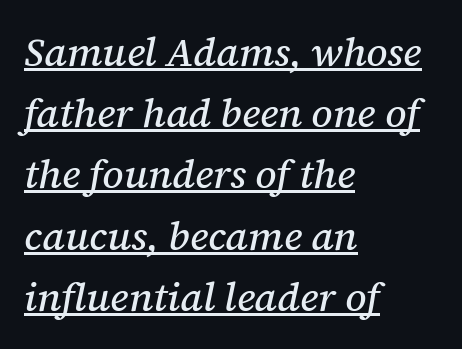
Q: Is the text italic (slanted)? A: Yes, it leans right by about 12 degrees.
Q: Is the typeface a serif or a sans-serif typeface? A: Serif.
Q: Is the text underlined? A: Yes.
Q: How is the paragraph aligned? A: Left-aligned.
Q: Is the spacing between letters normal or unusually wide? A: Normal.
Q: Is the spacing between lines tight, normal or loose? A: Normal.
Q: Width (condensed, normal, or wide)? A: Normal.
Q: Stroke contrast? A: Medium.
Q: x-height? A: Medium.
Q: Monospaced? A: No.
